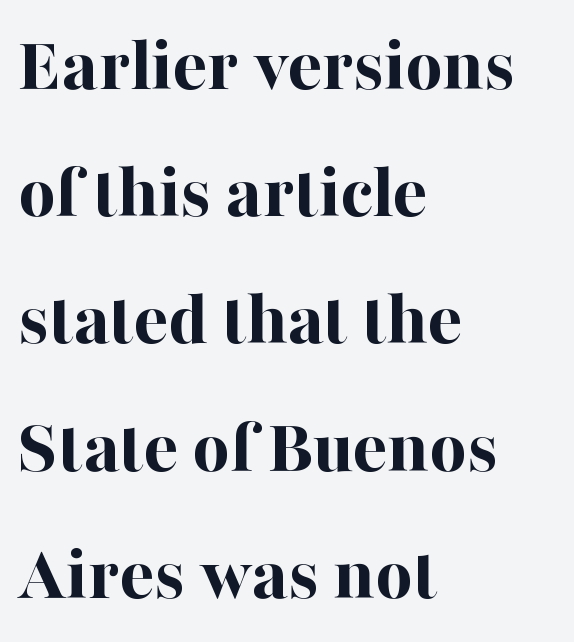
The image shows 80 px bold serif type, upright; set left-aligned, normal line spacing (1.59x), normal letter spacing, not underlined; high stroke contrast and a medium x-height.
